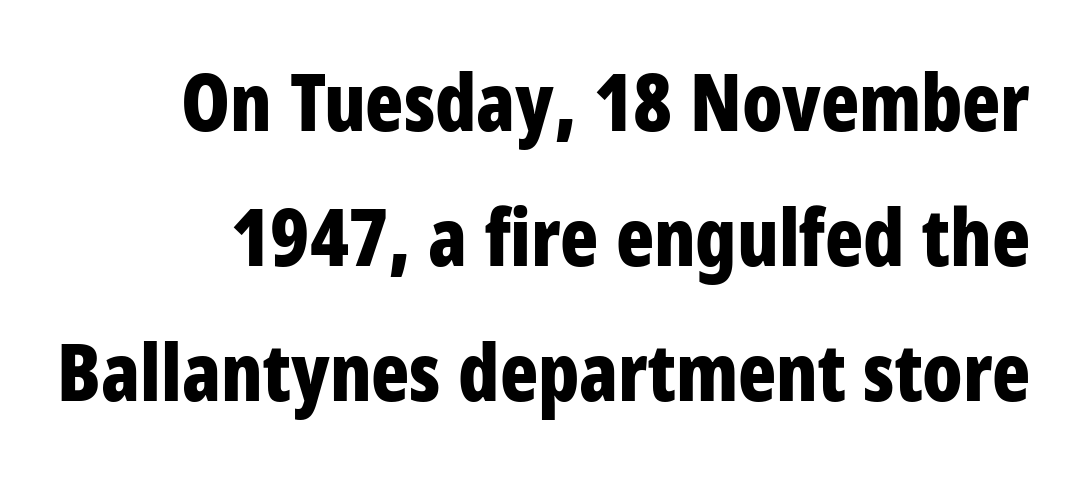
Q: Is the text bold? A: Yes.
Q: Is the text italic (slanted)? A: No, it is upright.
Q: Is the typeface a serif or a sans-serif typeface? A: Sans-serif.
Q: Is the text underlined? A: No.
Q: Is the spacing between letters normal or unusually wide? A: Normal.
Q: Width (condensed, normal, or wide)? A: Condensed.
Q: Stroke contrast? A: Low.
Q: x-height? A: Large.
Q: Monospaced? A: No.
